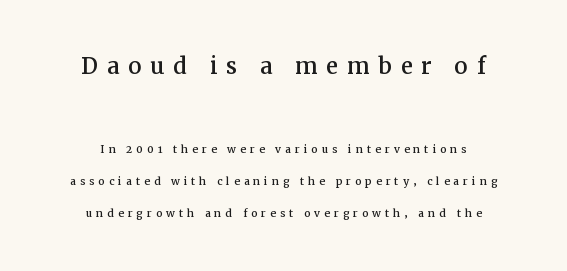
Centered paragraph, ragged on both sides. Loose tracking; the words dissolve into strings of separated letters. The face used here appears at its bigger size in the upper chunk. Font category for this specimen: serif.
